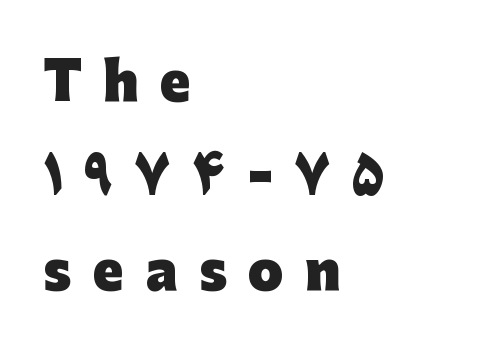
Is this a sans? Yes — the strokes have no serifs. Look at the stroke-to-counter ratio: heavy, a bold. Here the designer chose a conventional face with non-uniform glyph widths. Bare-footed words on every line. This is roman type, the default non-slanted kind. The rendering anchors every line to the left-hand side.
